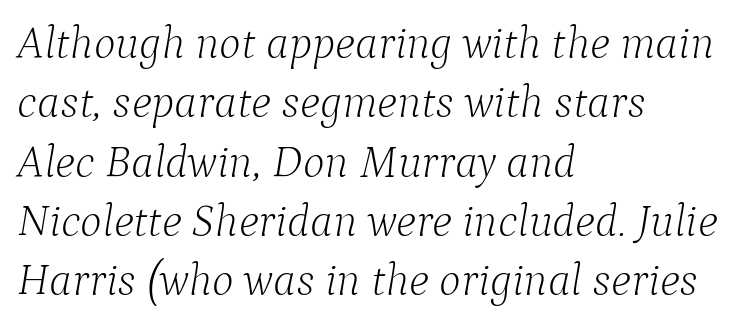
The image shows 46 px light serif type, italic (leaning right); set left-aligned, normal line spacing (1.29x), normal letter spacing, not underlined; low stroke contrast and a medium x-height.
